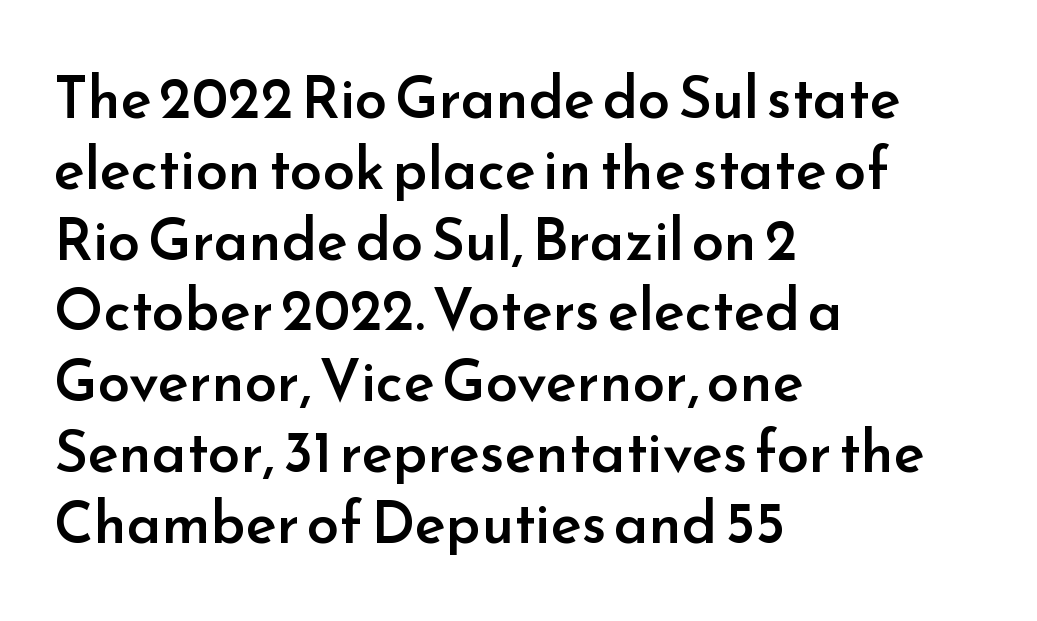
The image shows 58 px semibold sans-serif type, upright; set left-aligned, line spacing 1.22x, normal letter spacing, not underlined; low stroke contrast and a small x-height.
